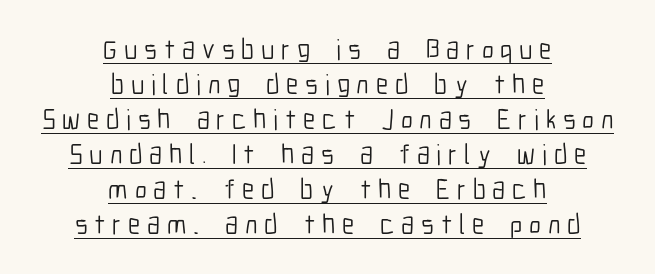
The image shows 28 px light, condensed sans-serif type, upright; set centered, normal line spacing (1.25x), unusually wide letter spacing (+0.24 em), underlined; low stroke contrast and a medium x-height.
